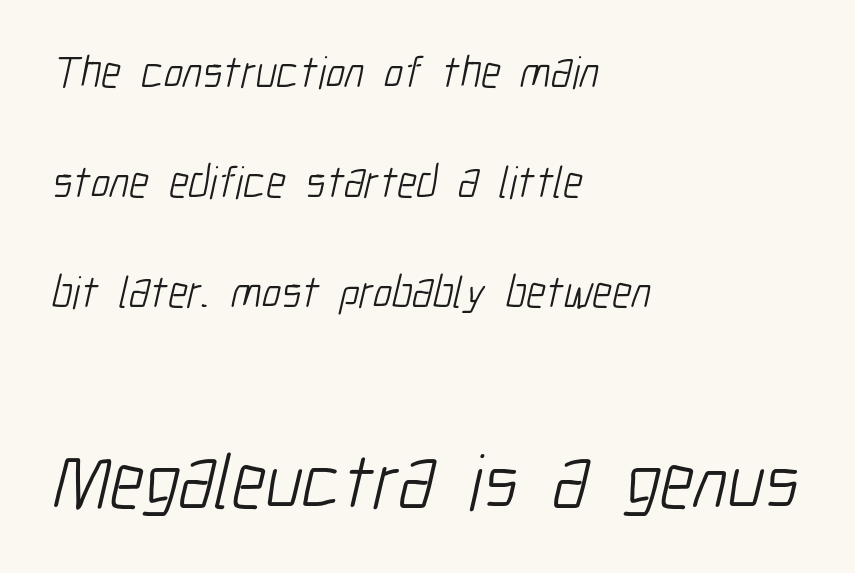
This sample is left-justified, so line endings fall wherever the words run out. The passage shown is typed in a proportional face where columns would drift. Are there feet on the stems? There aren't — it's a sans. Plain, unruled lines of type.
